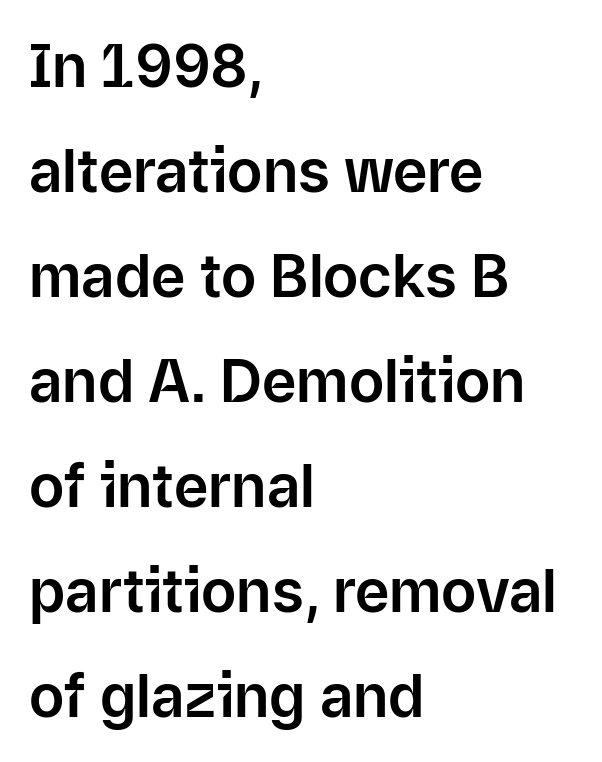
Q: Is the text italic (slanted)? A: No, it is upright.
Q: Is the typeface a serif or a sans-serif typeface? A: Sans-serif.
Q: Is the text underlined? A: No.
Q: How is the paragraph aligned? A: Left-aligned.
Q: Is the spacing between letters normal or unusually wide? A: Normal.
Q: Width (condensed, normal, or wide)? A: Normal.
Q: Stroke contrast? A: Low.
Q: x-height? A: Medium.
Q: Monospaced? A: No.
